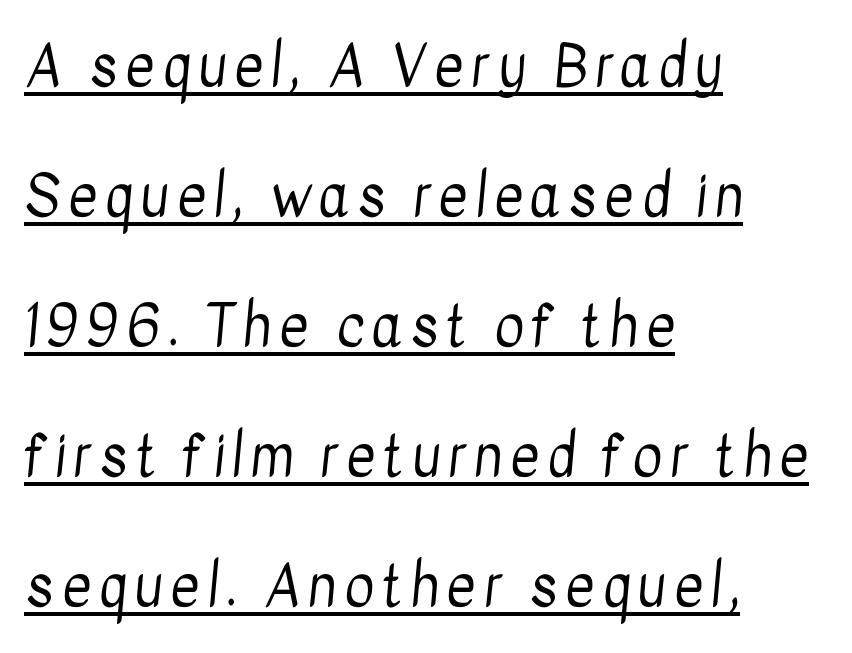
{"serif": "no", "bold": "no", "weight": "regular", "width": "condensed", "stroke_contrast": "low", "x_height": "medium", "monospaced": "no", "underline": "yes", "align": "left", "line_spacing": "loose", "line_spacing_ratio": 2.28, "glyph_px": 57}
